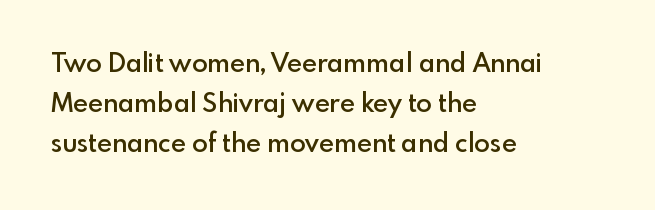
{"italic": "no", "bold": "semi", "underline": "no", "align": "left", "line_spacing": "normal", "line_spacing_ratio": 1.53, "letter_spacing": "normal", "letter_spacing_em": 0.0, "glyph_px": 26}
